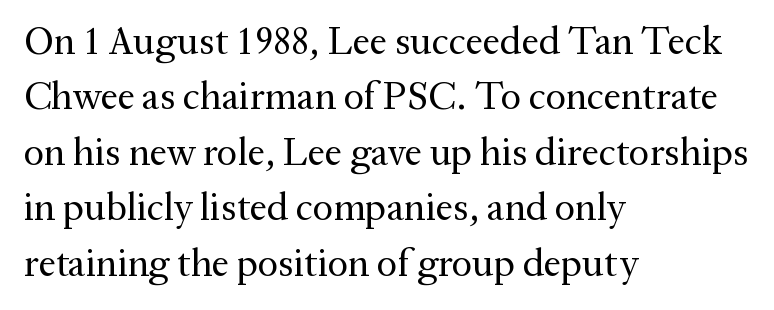
Q: Is the text bold? A: No.
Q: Is the text italic (slanted)? A: No, it is upright.
Q: Is the typeface a serif or a sans-serif typeface? A: Serif.
Q: Is the text underlined? A: No.
Q: How is the paragraph aligned? A: Left-aligned.
Q: Is the spacing between letters normal or unusually wide? A: Normal.
Q: Is the spacing between lines tight, normal or loose? A: Normal.
Q: Width (condensed, normal, or wide)? A: Normal.
Q: Stroke contrast? A: Medium.
Q: x-height? A: Medium.
Q: Monospaced? A: No.
